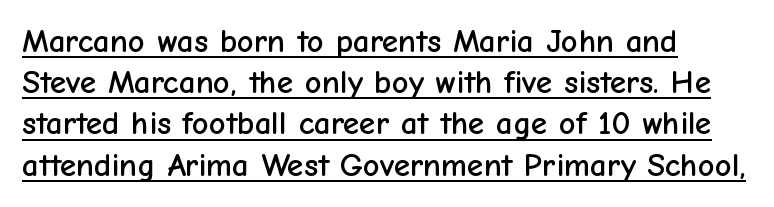
{"serif": "no", "italic": "no", "width": "normal", "stroke_contrast": "low", "x_height": "medium", "monospaced": "no", "underline": "yes", "align": "left", "line_spacing": "normal", "line_spacing_ratio": 1.25, "letter_spacing": "normal", "letter_spacing_em": 0.0, "glyph_px": 33}
